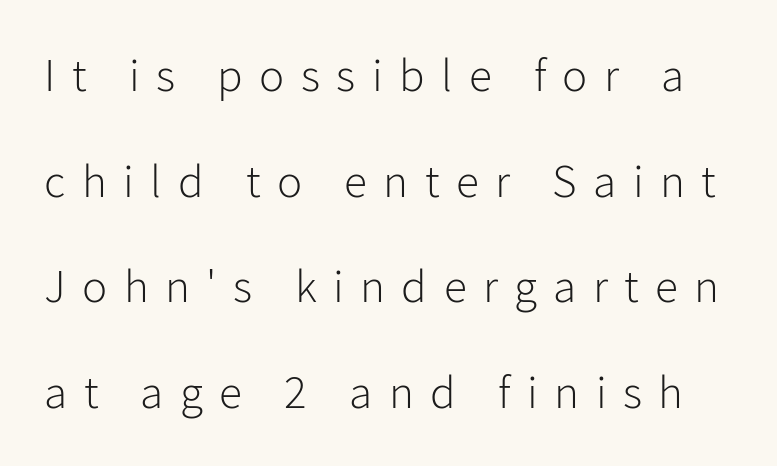
Anything drawn beneath the words? Only blank space. You can tell it's not italic because the verticals are truly vertical. On a weight scale, this lands at 450 or below. The rendering inserts visible extra space after every character. Proportional: the letters do not fall into vertical columns. A great deal of white space separates one row of letters from the next.
